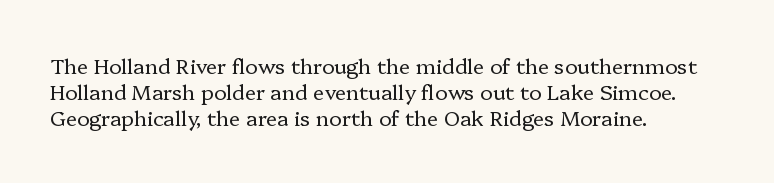
Q: Is the text bold? A: No.
Q: Is the text italic (slanted)? A: No, it is upright.
Q: Is the text underlined? A: No.
Q: How is the paragraph aligned? A: Left-aligned.
Q: Is the spacing between letters normal or unusually wide? A: Normal.
Q: Is the spacing between lines tight, normal or loose? A: Normal.
